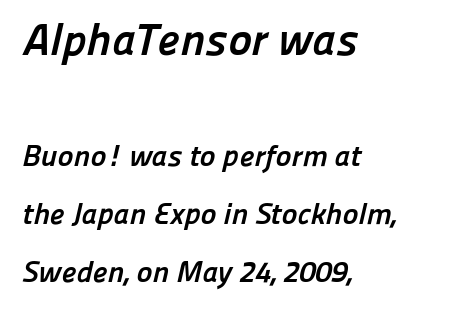
{"serif": "no", "bold": "yes", "weight": "semibold", "width": "normal", "stroke_contrast": "low", "x_height": "medium", "monospaced": "no", "underline": "no", "align": "left", "line_spacing": "loose", "line_spacing_ratio": 1.92, "letter_spacing": "normal", "letter_spacing_em": 0.0, "larger_block": "first", "size_ratio": 1.5, "glyph_px": 45}
